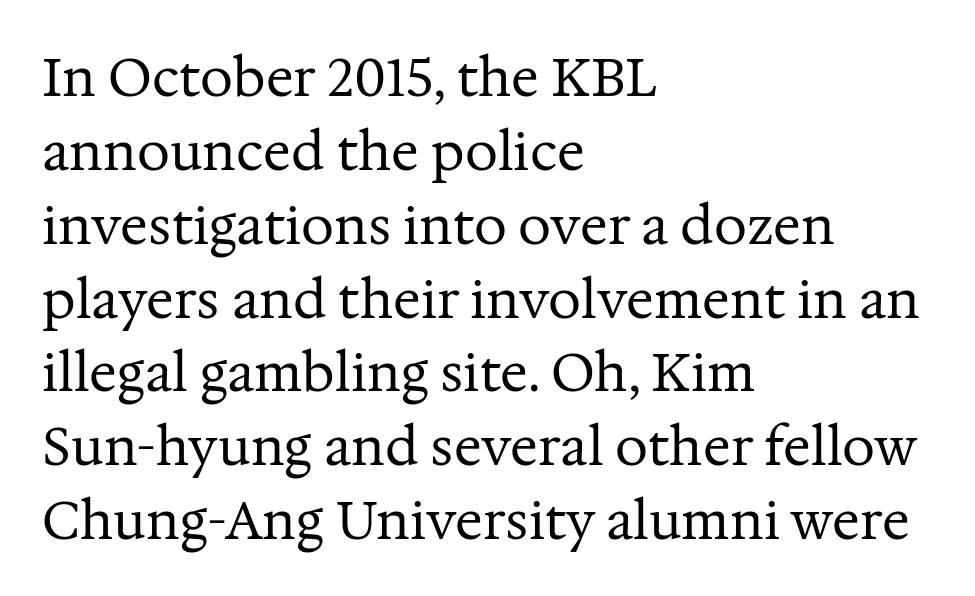
Q: Is the text bold? A: No.
Q: Is the text italic (slanted)? A: No, it is upright.
Q: Is the typeface a serif or a sans-serif typeface? A: Serif.
Q: Is the text underlined? A: No.
Q: How is the paragraph aligned? A: Left-aligned.
Q: Is the spacing between letters normal or unusually wide? A: Normal.
Q: Is the spacing between lines tight, normal or loose? A: Normal.
Q: Width (condensed, normal, or wide)? A: Normal.
Q: Stroke contrast? A: Medium.
Q: x-height? A: Medium.
Q: Monospaced? A: No.
